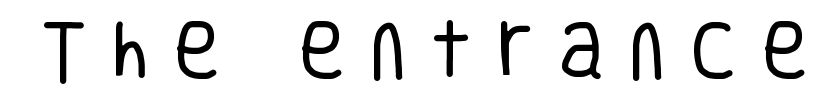
The image shows 64 px regular-weight, condensed sans-serif type, upright; set unusually wide letter spacing (+0.38 em), not underlined; low stroke contrast and a large x-height.
